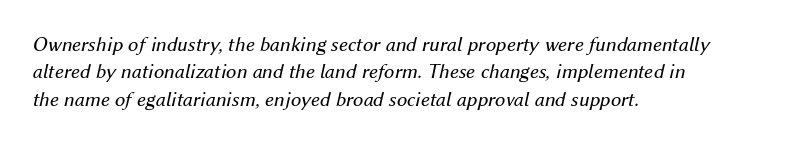
{"italic": "yes", "lean": "right", "slant_degrees": 12, "bold": "no", "underline": "no", "align": "left", "line_spacing": "normal", "line_spacing_ratio": 1.3, "letter_spacing": "normal", "letter_spacing_em": 0.0, "glyph_px": 21}
